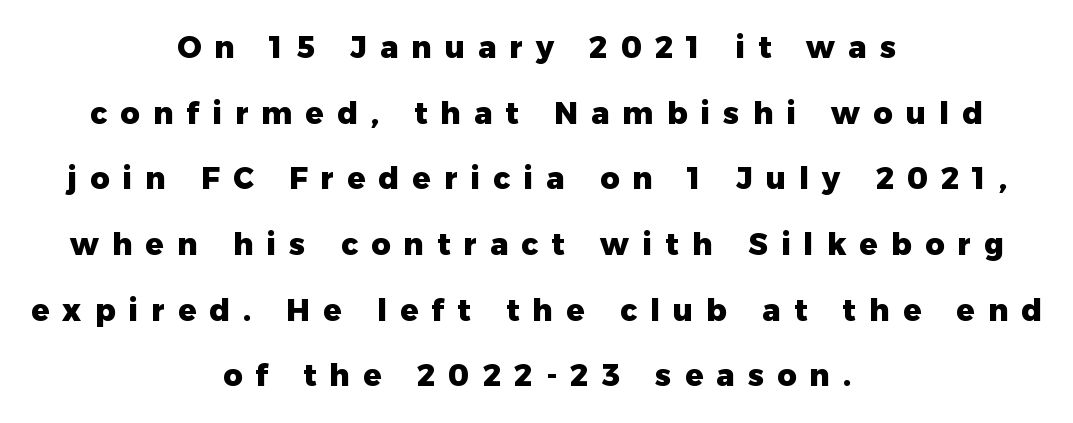
The image shows 30 px heavy sans-serif type, upright; set centered, loose line spacing (2.19x), unusually wide letter spacing (+0.44 em), not underlined; low stroke contrast and a medium x-height.
